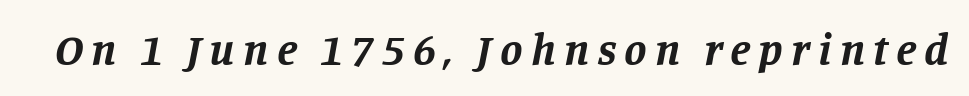
Stroke terminals: seriffed. Each glyph is drawn with heavy, bold strokes. The passage shown is not underscored anywhere. Think of a printed novel: that variable character pitch is what you see here.
